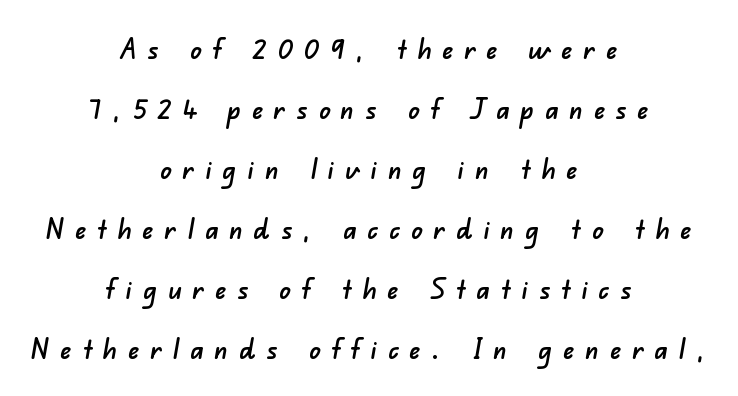
Q: Is the typeface a serif or a sans-serif typeface? A: Sans-serif.
Q: Is the text underlined? A: No.
Q: How is the paragraph aligned? A: Centered.
Q: Is the spacing between letters normal or unusually wide? A: Unusually wide.
Q: Is the spacing between lines tight, normal or loose? A: Loose.
Q: Width (condensed, normal, or wide)? A: Normal.
Q: Stroke contrast? A: Low.
Q: x-height? A: Small.
Q: Monospaced? A: No.
